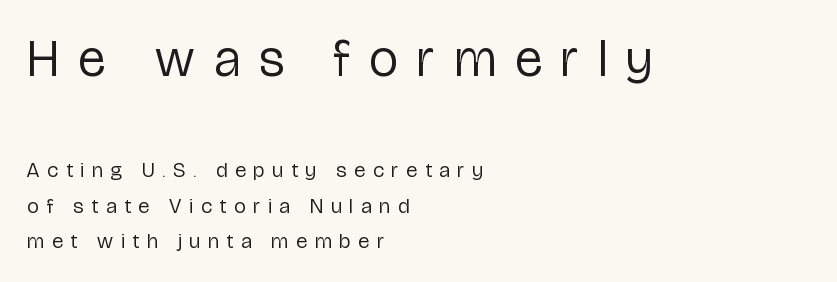
Here the designer chose a conventional face with non-uniform glyph widths. What stands out about the letter spacing? Its width — letters are far apart. If you drew a ruler down the left edge, every line would touch it. This is sans-serif lettering, the kind often seen on screens and signage. Typesetter's note — upper block bumped up in size, lower block left smaller.
